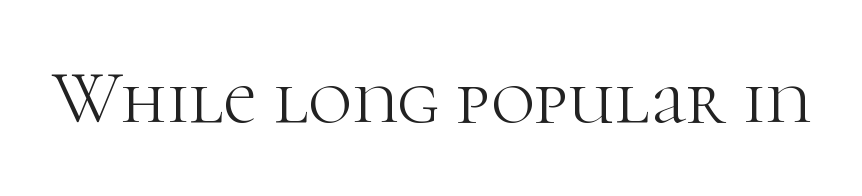
Q: Is the text bold? A: No.
Q: Is the text italic (slanted)? A: No, it is upright.
Q: Is the typeface a serif or a sans-serif typeface? A: Serif.
Q: Is the text underlined? A: No.
Q: Is the spacing between letters normal or unusually wide? A: Normal.
Q: Width (condensed, normal, or wide)? A: Normal.
Q: Stroke contrast? A: High.
Q: x-height? A: Medium.
Q: Monospaced? A: No.
